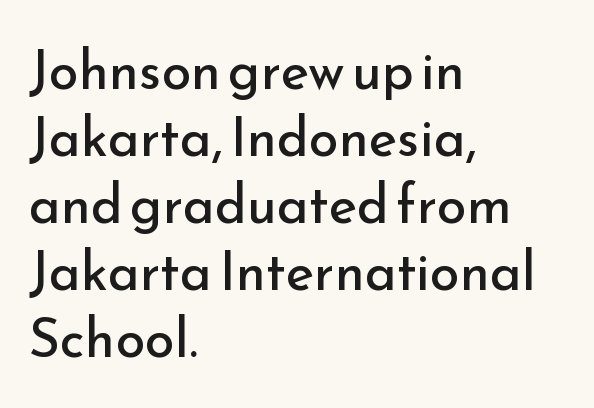
Q: Is the text bold? A: No.
Q: Is the text italic (slanted)? A: No, it is upright.
Q: Is the typeface a serif or a sans-serif typeface? A: Sans-serif.
Q: Is the text underlined? A: No.
Q: How is the paragraph aligned? A: Left-aligned.
Q: Is the spacing between letters normal or unusually wide? A: Normal.
Q: Width (condensed, normal, or wide)? A: Normal.
Q: Stroke contrast? A: Low.
Q: x-height? A: Small.
Q: Monospaced? A: No.
